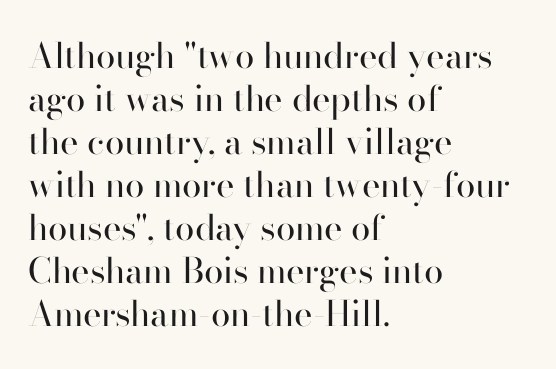
{"serif": "no", "italic": "no", "bold": "no", "weight": "regular", "width": "normal", "stroke_contrast": "high", "x_height": "small", "monospaced": "no", "underline": "no", "align": "left", "line_spacing_ratio": 1.23, "letter_spacing": "normal", "letter_spacing_em": 0.0, "glyph_px": 35}
